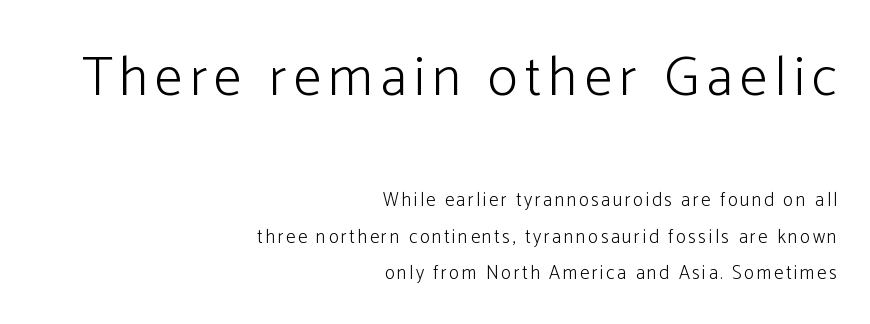
{"serif": "no", "italic": "no", "bold": "no", "weight": "light", "width": "normal", "stroke_contrast": "low", "x_height": "medium", "monospaced": "no", "underline": "no", "align": "right", "line_spacing": "loose", "line_spacing_ratio": 1.92, "larger_block": "first", "size_ratio": 2.95, "glyph_px": 56}
